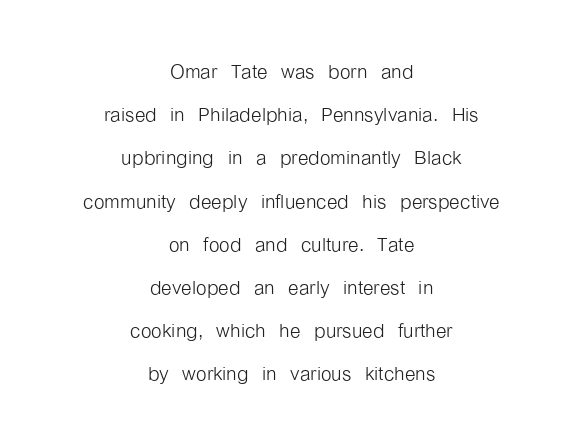
The image shows 27 px text type, upright; set centered, normal line spacing (1.6x), normal letter spacing, not underlined.
